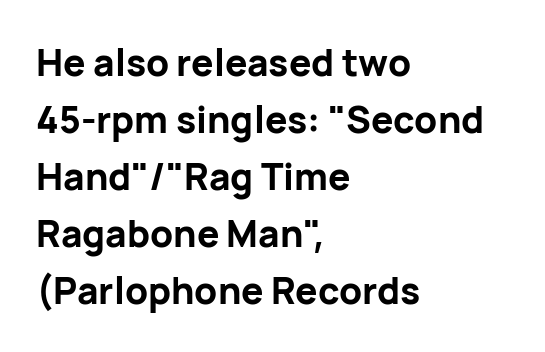
Q: Is the text bold? A: Yes.
Q: Is the text italic (slanted)? A: No, it is upright.
Q: Is the typeface a serif or a sans-serif typeface? A: Sans-serif.
Q: Is the text underlined? A: No.
Q: How is the paragraph aligned? A: Left-aligned.
Q: Is the spacing between letters normal or unusually wide? A: Normal.
Q: Is the spacing between lines tight, normal or loose? A: Normal.
Q: Width (condensed, normal, or wide)? A: Normal.
Q: Stroke contrast? A: Low.
Q: x-height? A: Medium.
Q: Monospaced? A: No.
